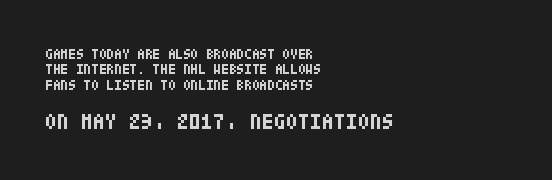
The image shows 22 px bold type, upright; set left-aligned, tight line spacing (1.09x), normal letter spacing, not underlined; the second (bottom) block is 1.57x larger.
